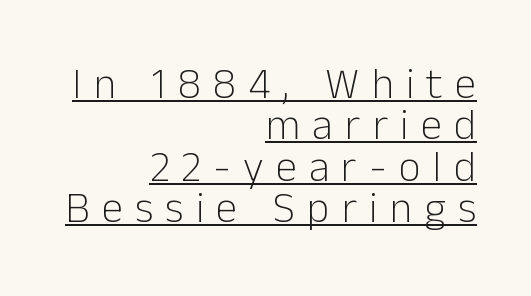
{"serif": "no", "italic": "no", "bold": "no", "weight": "light", "width": "normal", "stroke_contrast": "low", "x_height": "medium", "monospaced": "no", "underline": "yes", "align": "right", "line_spacing": "tight", "line_spacing_ratio": 0.96, "letter_spacing": "wide", "letter_spacing_em": 0.28, "glyph_px": 43}
